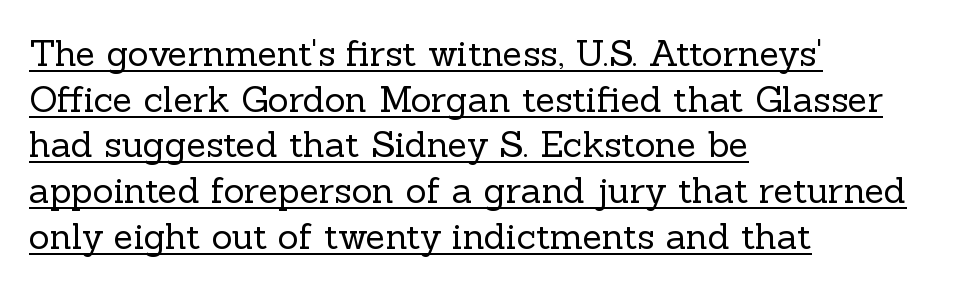
{"serif": "yes", "italic": "no", "bold": "no", "weight": "regular", "width": "normal", "x_height": "medium", "monospaced": "no", "underline": "yes", "align": "left", "line_spacing": "normal", "line_spacing_ratio": 1.27, "letter_spacing": "normal", "letter_spacing_em": 0.0, "glyph_px": 36}
